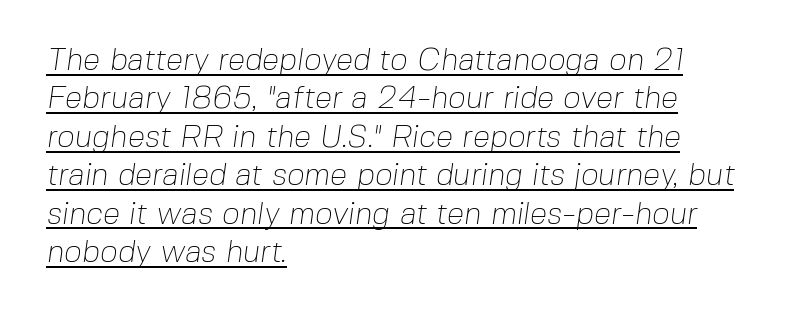
The image shows 31 px thin sans-serif type; set left-aligned, line spacing 1.24x, normal letter spacing, underlined; low stroke contrast and a medium x-height.
